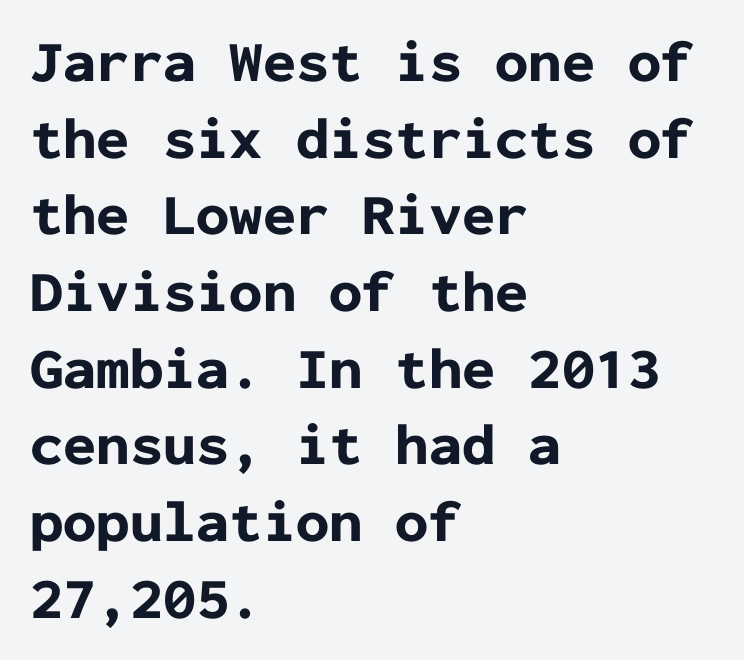
Q: Is the text bold? A: Yes.
Q: Is the text italic (slanted)? A: No, it is upright.
Q: Is the typeface a serif or a sans-serif typeface? A: Sans-serif.
Q: Is the text underlined? A: No.
Q: How is the paragraph aligned? A: Left-aligned.
Q: Is the spacing between letters normal or unusually wide? A: Normal.
Q: Is the spacing between lines tight, normal or loose? A: Normal.
Q: Width (condensed, normal, or wide)? A: Normal.
Q: Stroke contrast? A: Low.
Q: x-height? A: Medium.
Q: Monospaced? A: Yes.
